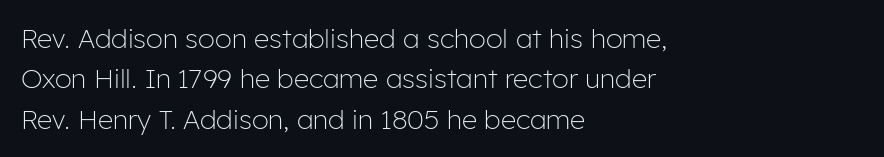
Q: Is the text bold? A: No.
Q: Is the text italic (slanted)? A: No, it is upright.
Q: Is the text underlined? A: No.
Q: How is the paragraph aligned? A: Left-aligned.
Q: Is the spacing between letters normal or unusually wide? A: Normal.
Q: Is the spacing between lines tight, normal or loose? A: Normal.
